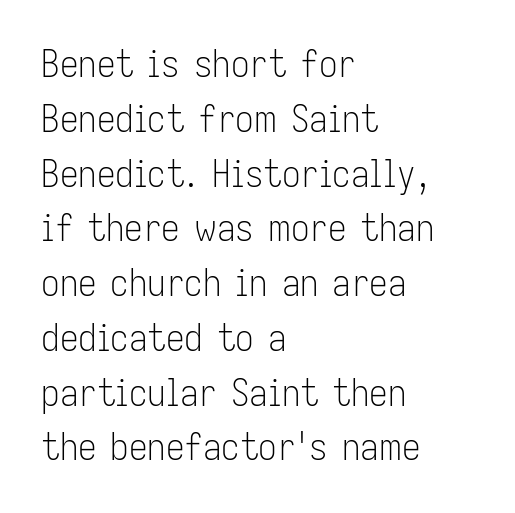
A typesetter would call this leading conventional body-copy spacing. Type style note: lacks serifs. Weight: in the light-to-regular range. The setting favours the left margin, as ordinary paragraphs usually do.
